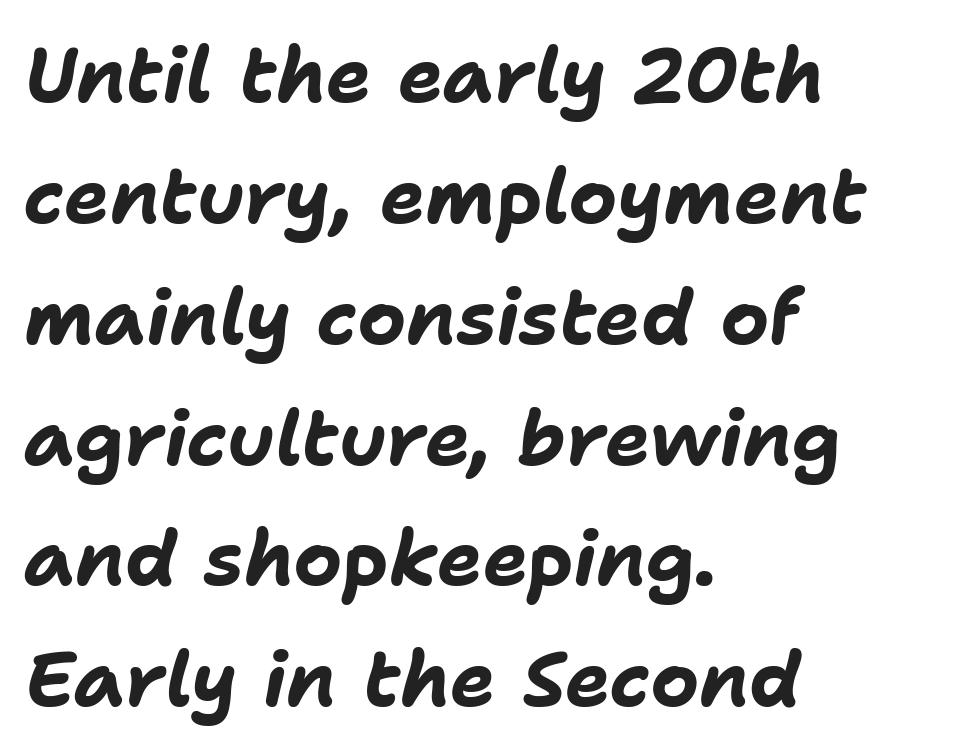
The image shows 76 px bold type, italic (leaning right); set left-aligned, normal line spacing (1.59x), normal letter spacing, not underlined; low stroke contrast and a medium x-height.
